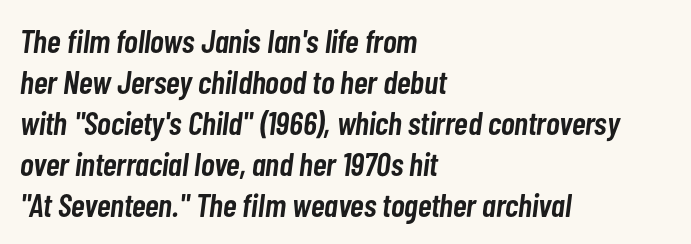
These lines carry some extra weight — a demibold, not a full bold. When letters slant like this, we call the style italic. The passage shown is typed in a proportional face where columns would drift. If you drew a ruler down the left edge, every line would touch it.
